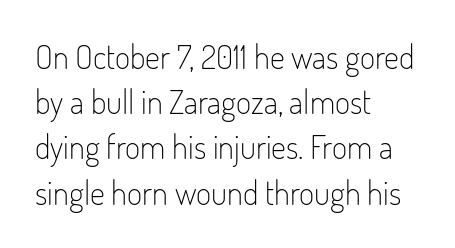
What kind of face is this? One without serifs — a sans. Character widths vary here, with narrow letters taking less room than wide ones. Designer's note — italics off, roman on. Honestly, the letter spacing is just normal — you wouldn't notice it. The letterforms sit at book weight or below.
